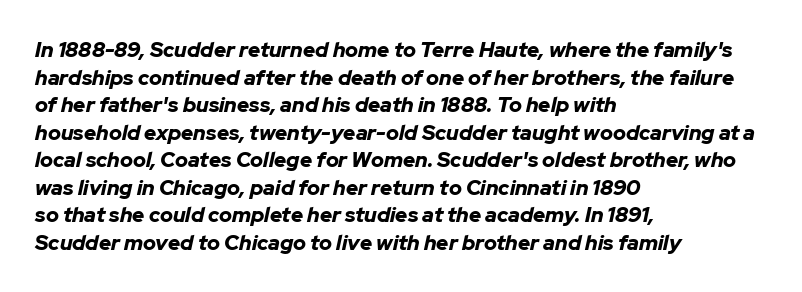
Anything drawn beneath the words? Only blank space. Would a proofreader flag this as italicized? Yes. The horizontal fit of the characters is conventional and even. Each new line begins a customary step beneath the previous one. Emphasis by weight is at full strength: bold.
